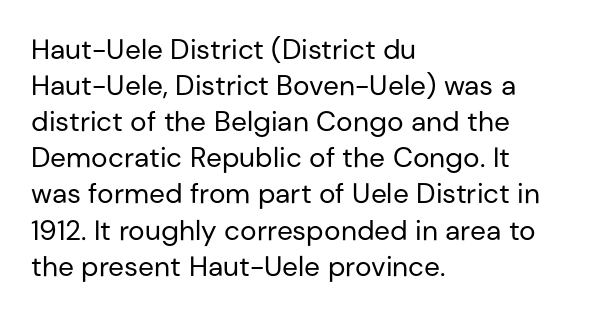
The image shows 28 px regular-weight sans-serif type, upright; set left-aligned, normal line spacing (1.29x), normal letter spacing, not underlined; low stroke contrast and a medium x-height.
